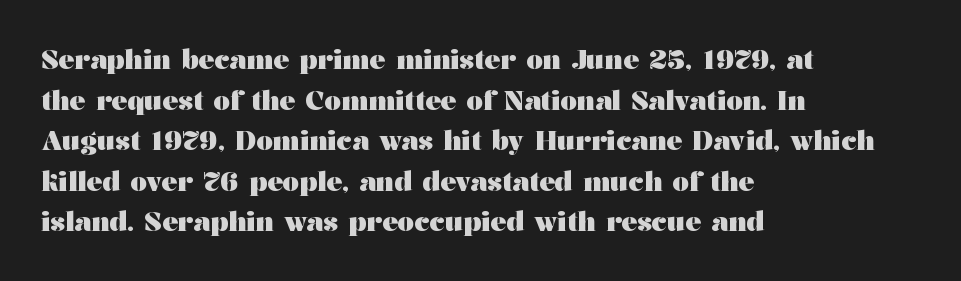
Students, note that the glyphs here touch the page at normal intervals. Lines of text with bare space underneath. Short and long lines alike share a common starting point at left. The font's upright variant was chosen for this text.
